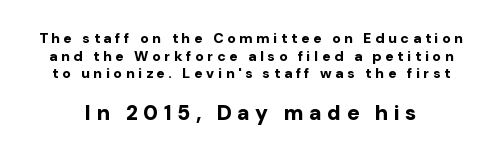
{"italic": "no", "bold": "yes", "underline": "no", "line_spacing": "normal", "line_spacing_ratio": 1.26, "letter_spacing": "wide", "letter_spacing_em": 0.26, "larger_block": "second", "size_ratio": 1.5, "glyph_px": 21}
